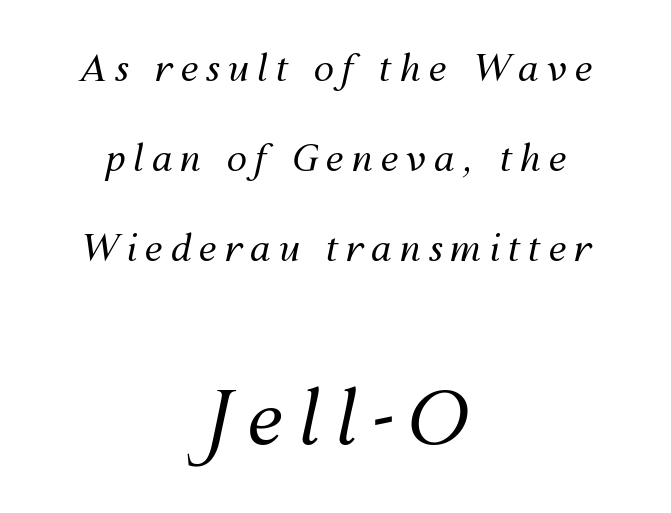
The image shows 74 px regular-weight type, italic (leaning right); set centered, loose line spacing (2.43x), unusually wide letter spacing (+0.2 em), not underlined; the second (bottom) block is 2.0x larger; medium stroke contrast and a medium x-height.
